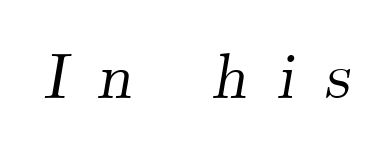
This sample has the flowing, uneven cadence of proportional lettering. You can tell it's italic because the verticals aren't actually vertical. This sample uses expanded letter spacing, leaving extra air between glyphs. The specimen omits any rule beneath the text block's lines. I'd call this a serif setting — the letters wear small feet.
